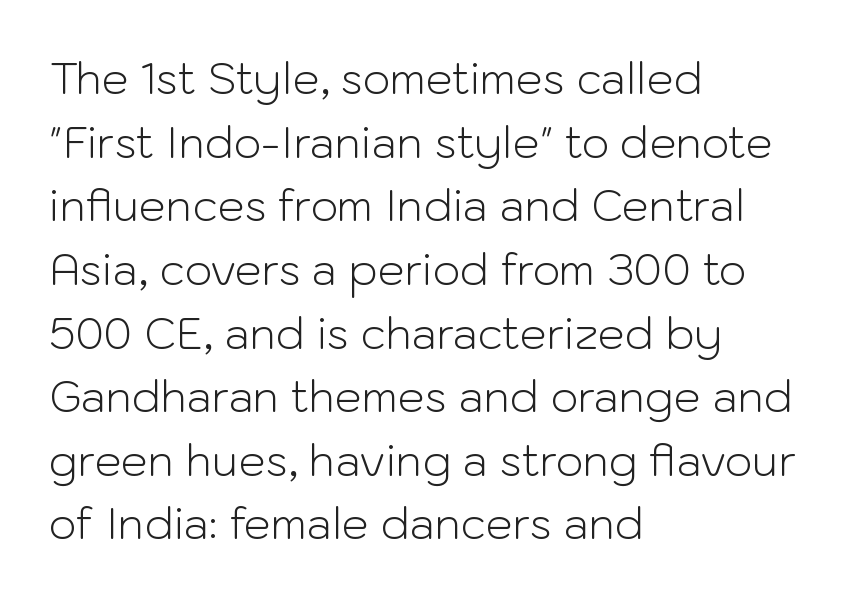
{"serif": "no", "italic": "no", "bold": "no", "weight": "light", "width": "normal", "stroke_contrast": "low", "x_height": "medium", "monospaced": "no", "underline": "no", "align": "left", "line_spacing": "normal", "line_spacing_ratio": 1.48, "letter_spacing": "normal", "letter_spacing_em": 0.0, "glyph_px": 43}
